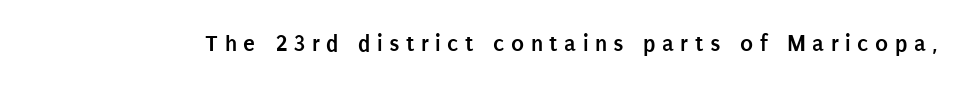
You'd pick this weight for a headline — it's a proper bold. A typesetter would call this heavily tracked-out type. Upright lettering throughout. Decoration check: the copy has no underline.
